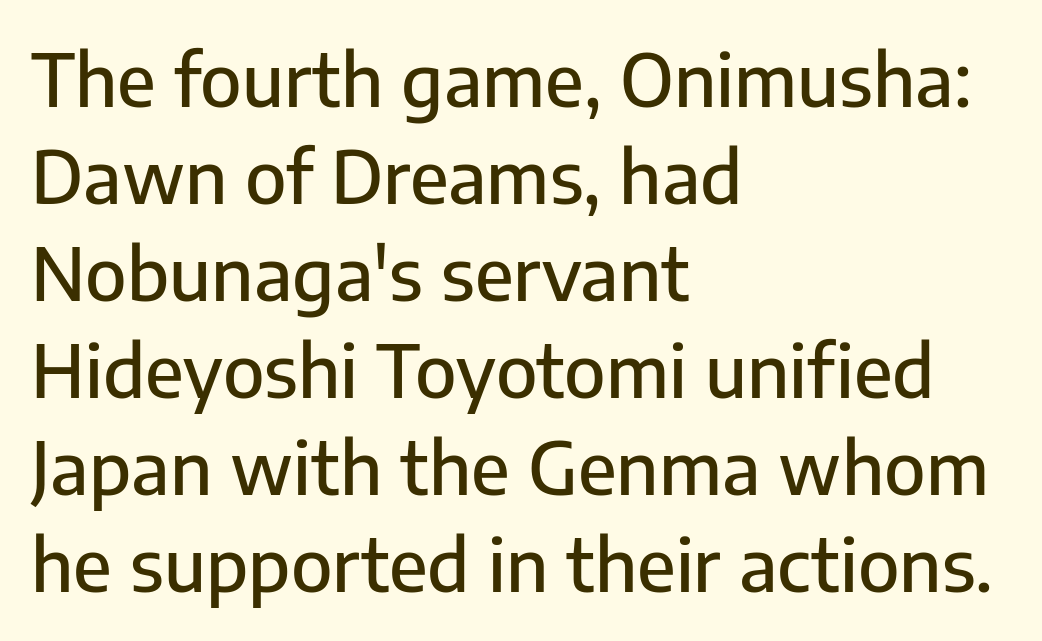
The image shows 73 px sans-serif type, upright; set left-aligned, normal line spacing (1.33x), normal letter spacing, not underlined; low stroke contrast and a medium x-height.
